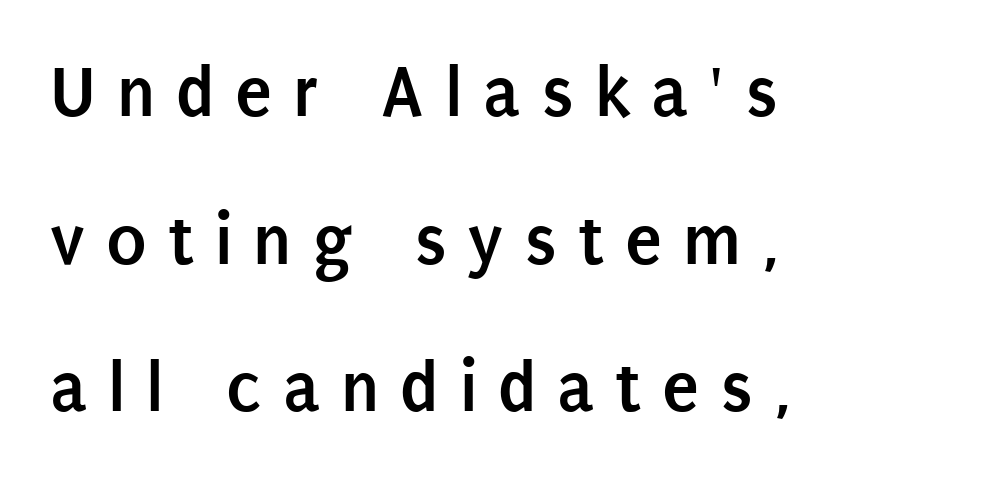
{"serif": "no", "italic": "no", "bold": "yes", "weight": "semibold", "width": "condensed", "stroke_contrast": "low", "x_height": "large", "monospaced": "no", "underline": "no", "align": "left", "line_spacing": "loose", "line_spacing_ratio": 1.97, "letter_spacing": "wide", "letter_spacing_em": 0.28, "glyph_px": 75}
